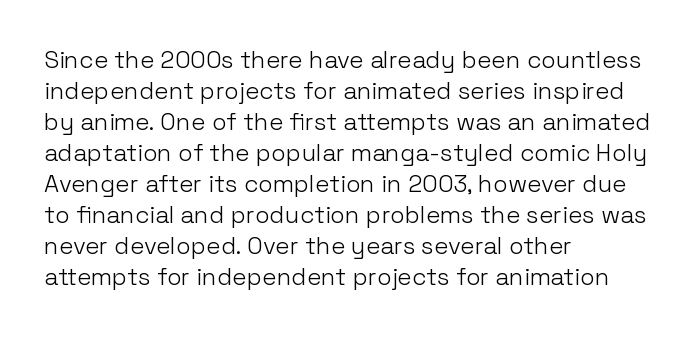
The image shows 24 px text type, upright; set left-aligned, normal line spacing (1.29x), normal letter spacing, not underlined.
